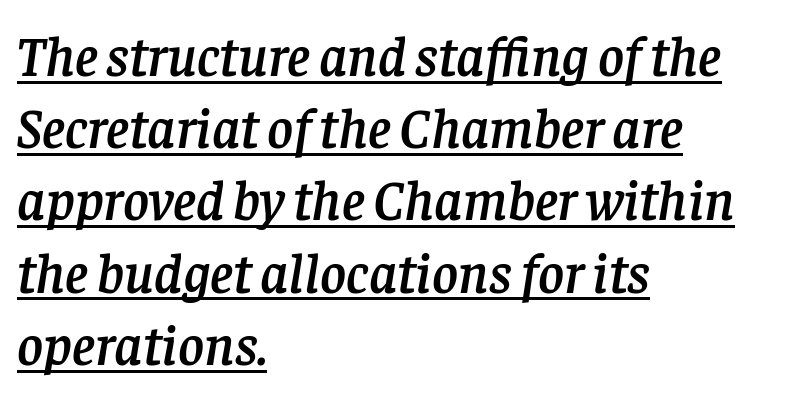
Short note: letters normally spaced. Serifs: yes, visible at the terminals of the letterforms. You could not count columns in this text — the font is proportionally spaced. The lettering is marked with a stroke running underneath it.
